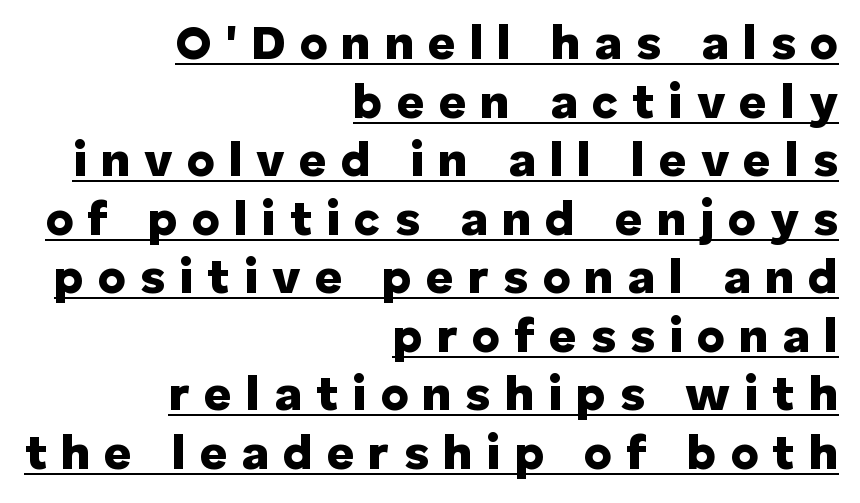
{"serif": "no", "italic": "no", "bold": "yes", "weight": "heavy", "width": "normal", "stroke_contrast": "low", "x_height": "medium", "monospaced": "no", "underline": "yes", "align": "right", "line_spacing_ratio": 1.22, "letter_spacing": "wide", "letter_spacing_em": 0.29, "glyph_px": 48}
